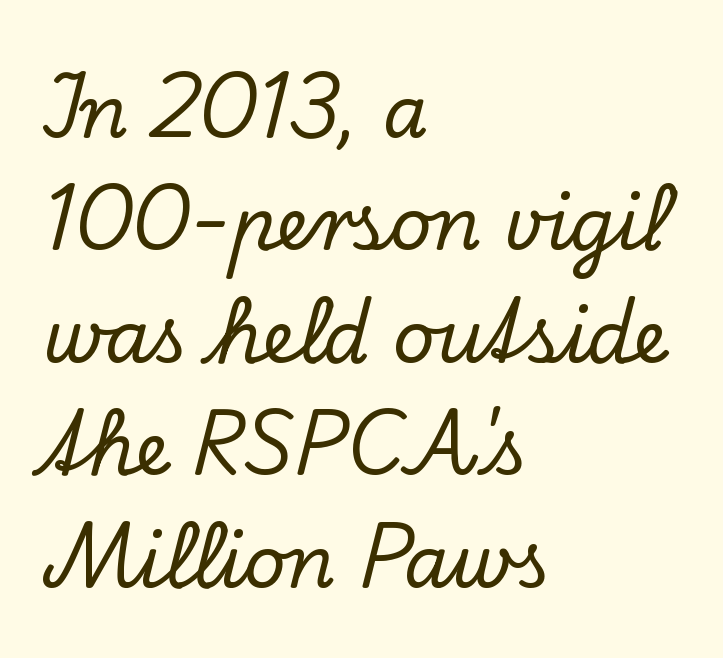
{"serif": "yes", "width": "normal", "stroke_contrast": "low", "x_height": "small", "monospaced": "no", "underline": "no", "align": "left", "line_spacing": "normal", "line_spacing_ratio": 1.54, "letter_spacing": "normal", "letter_spacing_em": 0.0, "glyph_px": 73}
